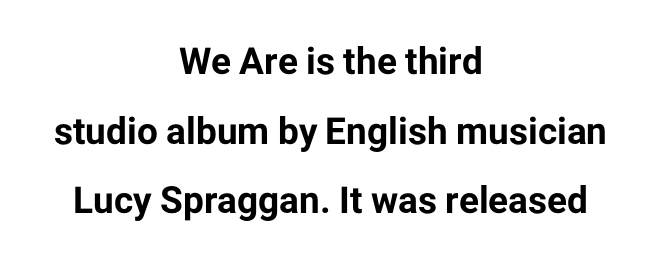
Q: Is the text bold? A: Yes.
Q: Is the text italic (slanted)? A: No, it is upright.
Q: Is the typeface a serif or a sans-serif typeface? A: Sans-serif.
Q: Is the text underlined? A: No.
Q: How is the paragraph aligned? A: Centered.
Q: Is the spacing between letters normal or unusually wide? A: Normal.
Q: Width (condensed, normal, or wide)? A: Normal.
Q: Stroke contrast? A: Low.
Q: x-height? A: Medium.
Q: Monospaced? A: No.
